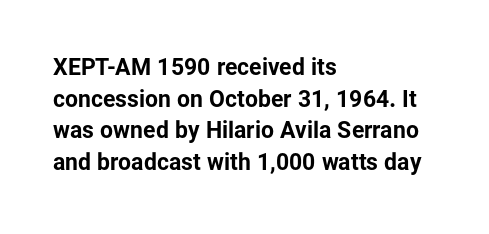
Q: Is the text bold? A: Yes.
Q: Is the text italic (slanted)? A: No, it is upright.
Q: Is the text underlined? A: No.
Q: How is the paragraph aligned? A: Left-aligned.
Q: Is the spacing between letters normal or unusually wide? A: Normal.
Q: Is the spacing between lines tight, normal or loose? A: Normal.
